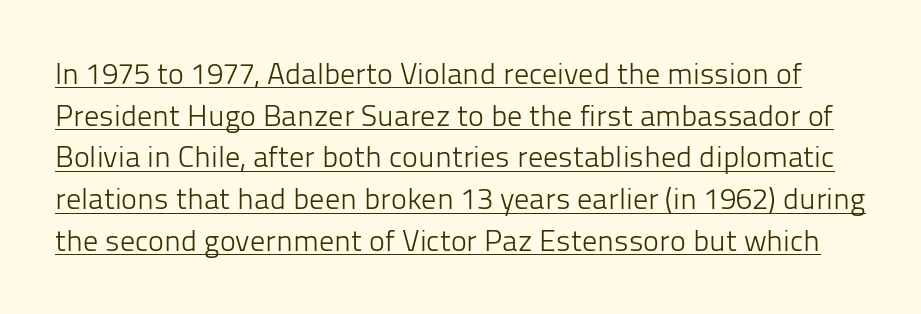
Check where the strokes stop: nothing finishes them off — pure sans. Stroke thickness stays within the range of a standard reading face or lighter. The rendering uses natural spacing where letterforms have individual widths. You can see a thin bar hugging the bottom of the glyphs. Summary of vertical rhythm: regular, with standard interline spacing.
